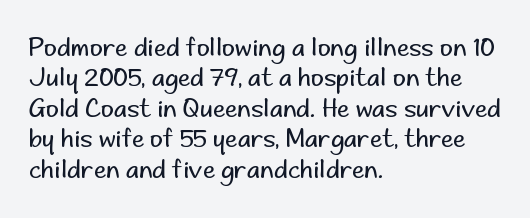
Q: Is the text bold? A: No.
Q: Is the text italic (slanted)? A: No, it is upright.
Q: Is the text underlined? A: No.
Q: How is the paragraph aligned? A: Left-aligned.
Q: Is the spacing between letters normal or unusually wide? A: Normal.
